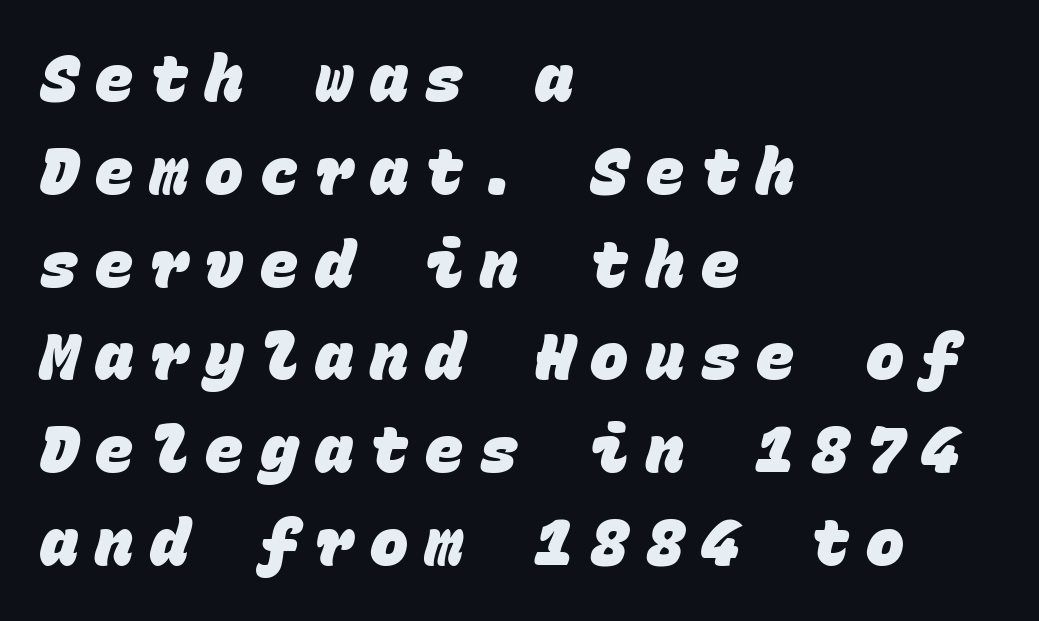
{"serif": "no", "bold": "yes", "weight": "heavy", "width": "normal", "stroke_contrast": "low", "x_height": "large", "monospaced": "yes", "underline": "no", "align": "left", "line_spacing": "normal", "line_spacing_ratio": 1.45, "letter_spacing": "wide", "letter_spacing_em": 0.26, "glyph_px": 64}
